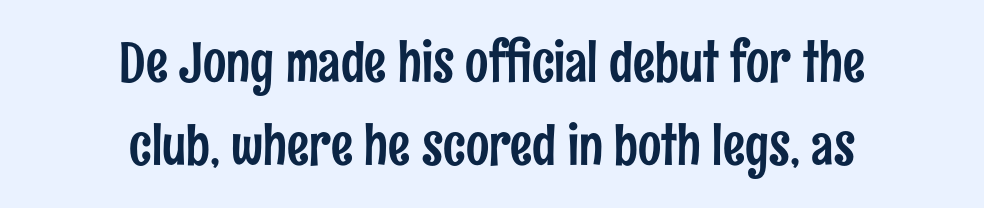
The text was rendered using a sans face with plain stroke endings. The space between consecutive lines is moderate. Tracking here is standard; glyphs follow each other at the usual distance. The letters advance in unequal steps, a hallmark of proportional type. Alignment: centered.
